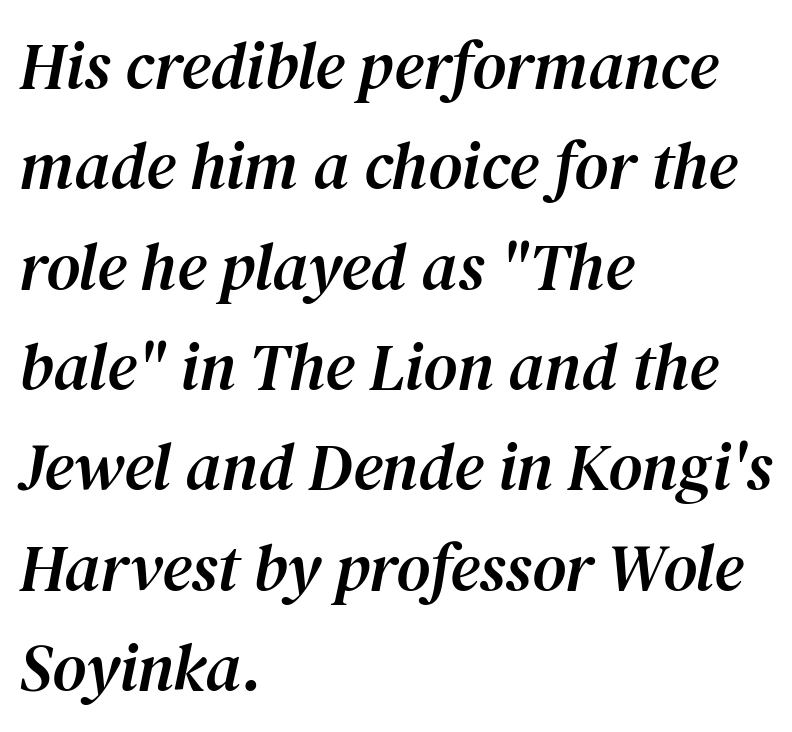
Left-aligned paragraph, ragged on the right. Descender tails drop into unmarked territory. A typesetter would call this proportional, since set widths differ per character. Students, observe: this is what conventionally led text looks like. The face used here is seriffed, in the tradition of book romans.
